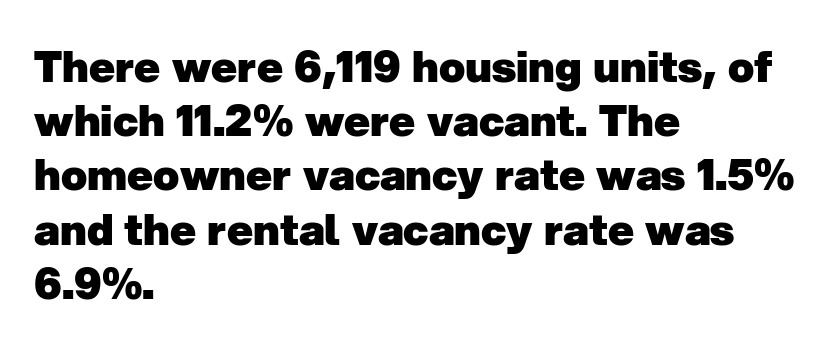
Proportional: the letters do not fall into vertical columns. The sample has been set heavy, in full bold. Honestly, the letter spacing is just normal — you wouldn't notice it. The rag falls on the right side of this text block. Check the space under the baseline: it is left empty.
